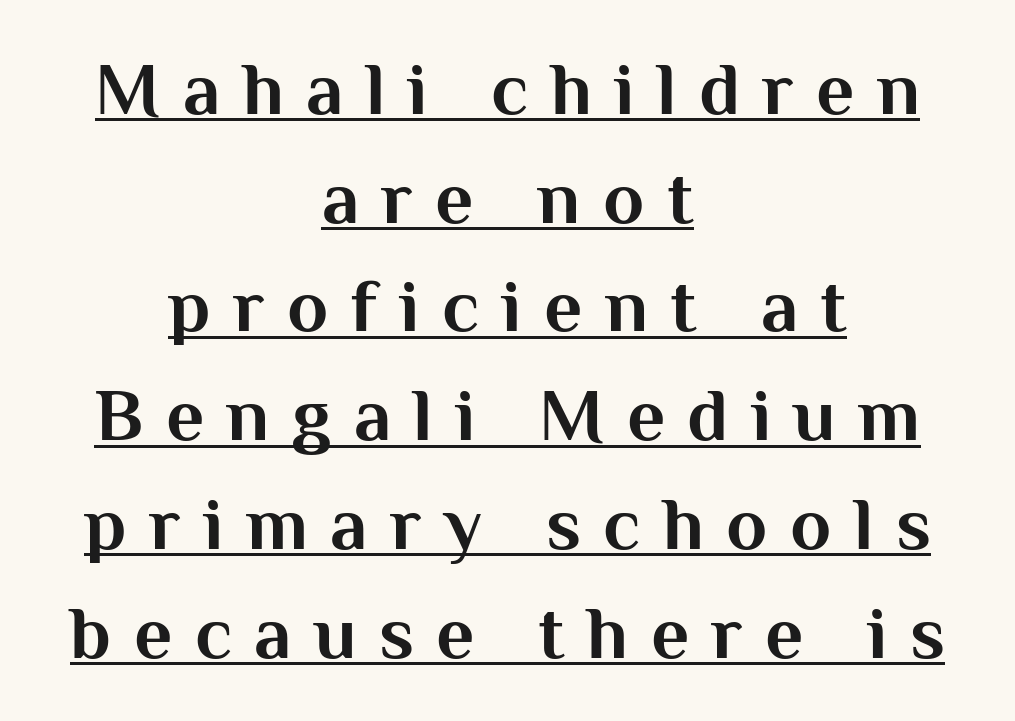
Q: Is the text bold? A: Yes.
Q: Is the text italic (slanted)? A: No, it is upright.
Q: Is the typeface a serif or a sans-serif typeface? A: Sans-serif.
Q: Is the text underlined? A: Yes.
Q: How is the paragraph aligned? A: Centered.
Q: Is the spacing between letters normal or unusually wide? A: Unusually wide.
Q: Is the spacing between lines tight, normal or loose? A: Normal.
Q: Width (condensed, normal, or wide)? A: Normal.
Q: Stroke contrast? A: Medium.
Q: x-height? A: Medium.
Q: Monospaced? A: No.
